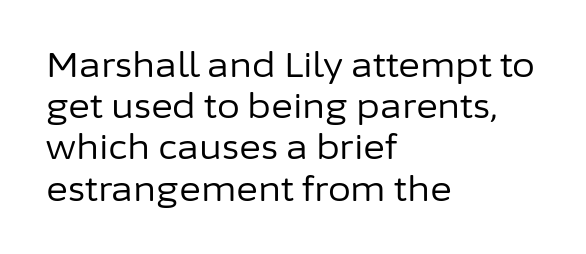
The image shows 33 px regular-weight sans-serif type, upright; set left-aligned, normal line spacing (1.25x), normal letter spacing, not underlined; low stroke contrast and a medium x-height.
